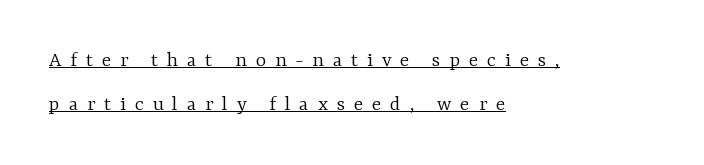
The image shows 22 px text type, upright; set left-aligned, loose line spacing (2.0x), unusually wide letter spacing (+0.4 em), underlined.
